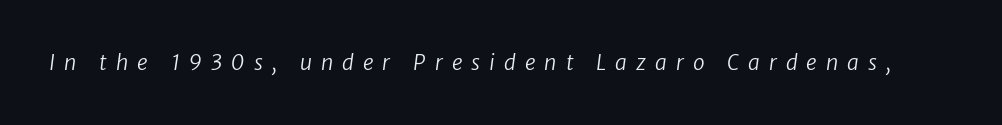
Q: Is the text bold? A: No.
Q: Is the text underlined? A: No.
Q: Is the spacing between letters normal or unusually wide? A: Unusually wide.
